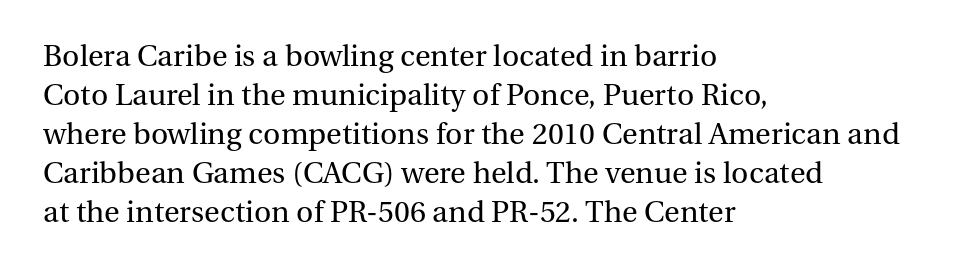
Q: Is the text bold? A: No.
Q: Is the text italic (slanted)? A: No, it is upright.
Q: Is the typeface a serif or a sans-serif typeface? A: Serif.
Q: Is the text underlined? A: No.
Q: How is the paragraph aligned? A: Left-aligned.
Q: Is the spacing between letters normal or unusually wide? A: Normal.
Q: Is the spacing between lines tight, normal or loose? A: Normal.
Q: Width (condensed, normal, or wide)? A: Normal.
Q: Stroke contrast? A: Medium.
Q: x-height? A: Medium.
Q: Monospaced? A: No.
